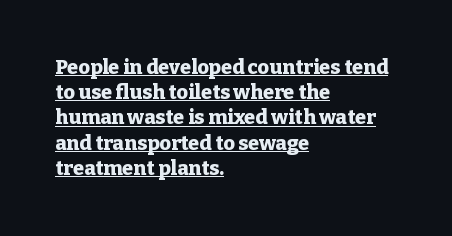
Its strokes are broad and dark, the hallmark of bold type. A rule runs beneath these lines of type. Here the glyphs are tracked normally, forming tight word shapes. Line starts are locked; line ends wander. The space between consecutive lines is moderate.
